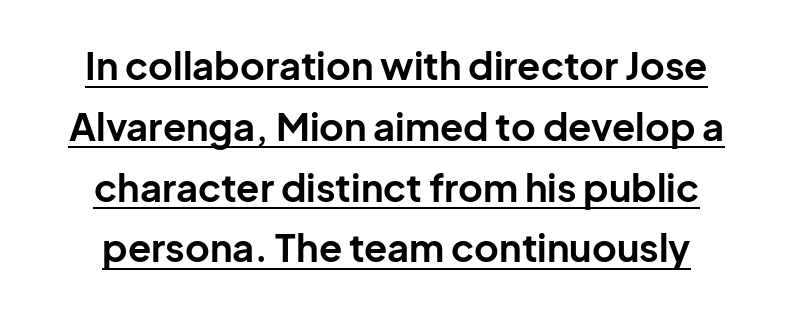
{"serif": "no", "italic": "no", "bold": "yes", "weight": "bold", "width": "normal", "stroke_contrast": "low", "x_height": "medium", "monospaced": "no", "underline": "yes", "align": "center", "line_spacing": "normal", "line_spacing_ratio": 1.6, "letter_spacing": "normal", "letter_spacing_em": 0.0, "glyph_px": 38}
